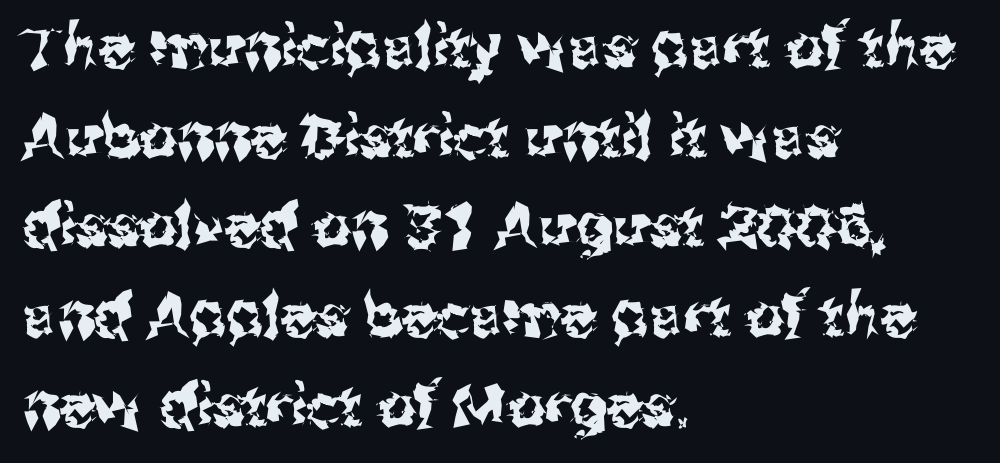
The image shows 59 px sans-serif type, upright; set left-aligned, normal line spacing (1.52x), normal letter spacing, not underlined; medium stroke contrast and a medium x-height.
